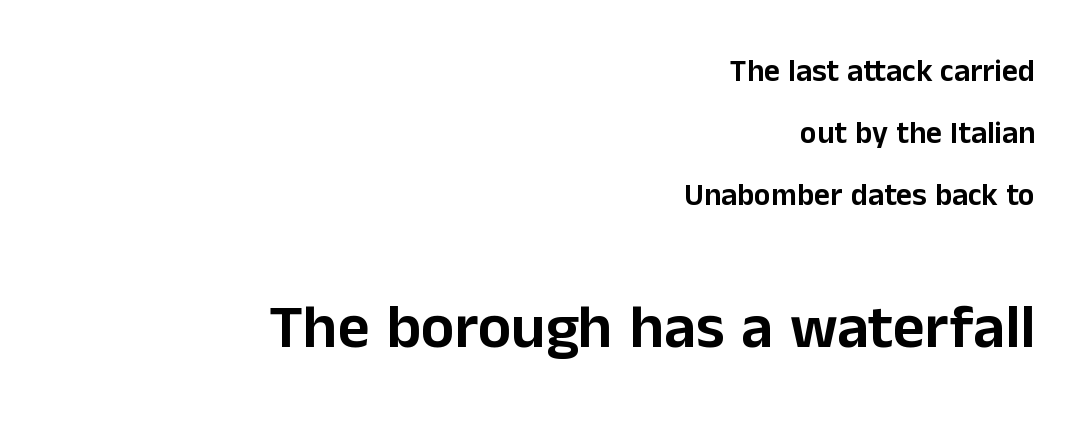
The image shows 62 px sans-serif type, upright; set right-aligned, loose line spacing (2.0x), normal letter spacing, not underlined; the second (bottom) block is 2.0x larger; low stroke contrast and a medium x-height.
